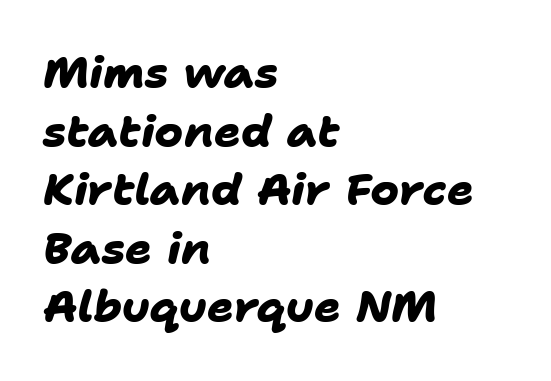
The typesetter chose a ragged-right arrangement here. The type is set solid horizontally, with unmodified tracking. Look at the bottom of the vertical strokes: they stop flat, with no serifs. In terms of leading, this rendering sits right in the middle.
